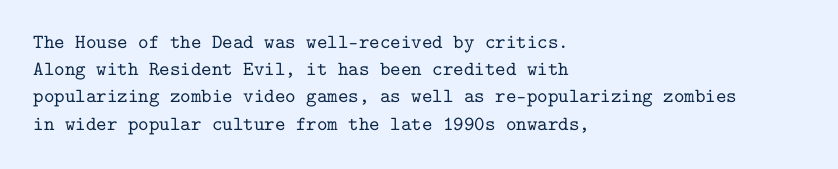
Teacher's note: observe the even left margin — that is flush-left alignment. Letter spacing: default. Every stem runs plumb, perpendicular to the baseline. The baseline area is clear. One glance says typical: line gaps are just what's usual.
